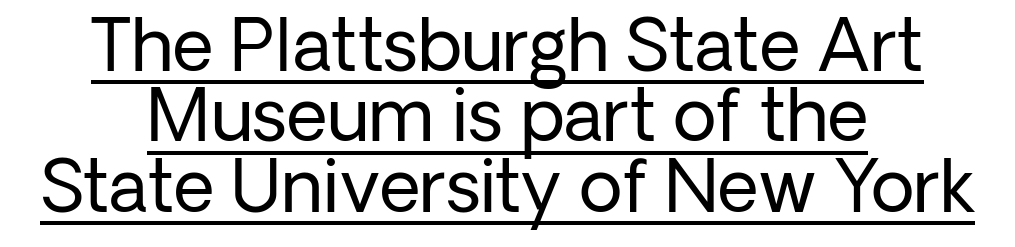
Cramped leading. Nothing sits at the stroke ends, so this counts as sans-serif. Spacing between characters is what you'd get straight out of the box. Ink coverage per letter is moderate at most. Somebody hit Ctrl+U on this one — the words are underlined.
